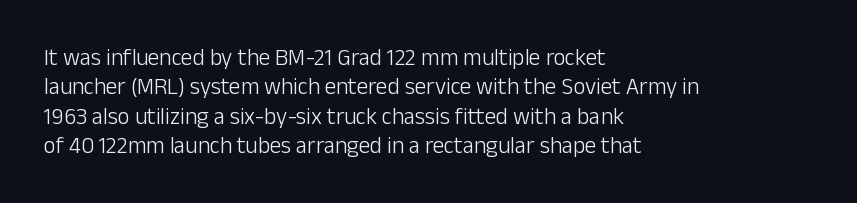
{"italic": "no", "bold": "no", "underline": "no", "align": "left", "line_spacing": "normal", "line_spacing_ratio": 1.28, "letter_spacing": "normal", "letter_spacing_em": 0.0, "glyph_px": 23}
